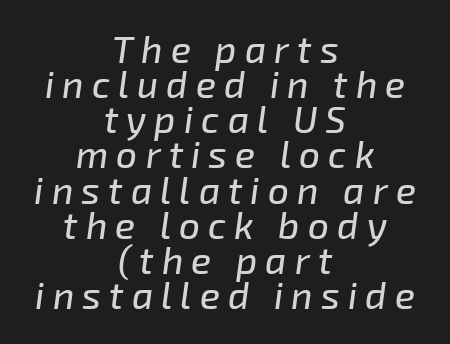
{"italic": "yes", "lean": "right", "slant_degrees": 8, "width": "normal", "stroke_contrast": "low", "x_height": "medium", "monospaced": "no", "underline": "no", "align": "center", "line_spacing": "tight", "line_spacing_ratio": 0.95, "letter_spacing": "wide", "letter_spacing_em": 0.22, "glyph_px": 37}
